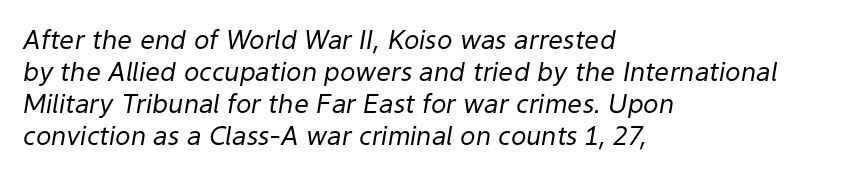
The image shows 26 px text type, italic (leaning right); set left-aligned, line spacing 1.23x, normal letter spacing, not underlined.
